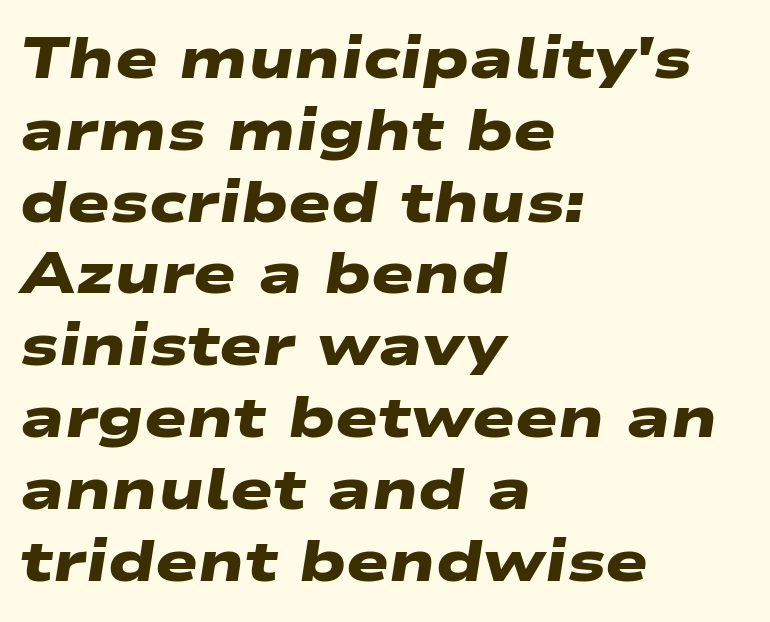
Q: Is the text bold? A: Yes.
Q: Is the typeface a serif or a sans-serif typeface? A: Sans-serif.
Q: Is the text underlined? A: No.
Q: How is the paragraph aligned? A: Left-aligned.
Q: Is the spacing between letters normal or unusually wide? A: Normal.
Q: Is the spacing between lines tight, normal or loose? A: Normal.
Q: Width (condensed, normal, or wide)? A: Wide.
Q: Stroke contrast? A: Low.
Q: x-height? A: Medium.
Q: Monospaced? A: No.
